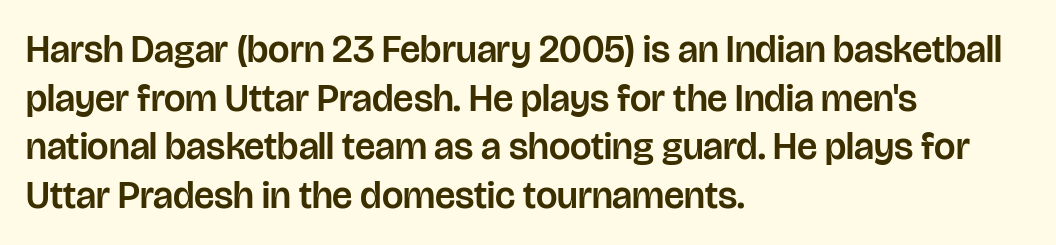
Q: Is the text italic (slanted)? A: No, it is upright.
Q: Is the typeface a serif or a sans-serif typeface? A: Sans-serif.
Q: Is the text underlined? A: No.
Q: How is the paragraph aligned? A: Left-aligned.
Q: Is the spacing between letters normal or unusually wide? A: Normal.
Q: Is the spacing between lines tight, normal or loose? A: Normal.
Q: Width (condensed, normal, or wide)? A: Normal.
Q: Stroke contrast? A: Low.
Q: x-height? A: Large.
Q: Monospaced? A: No.
